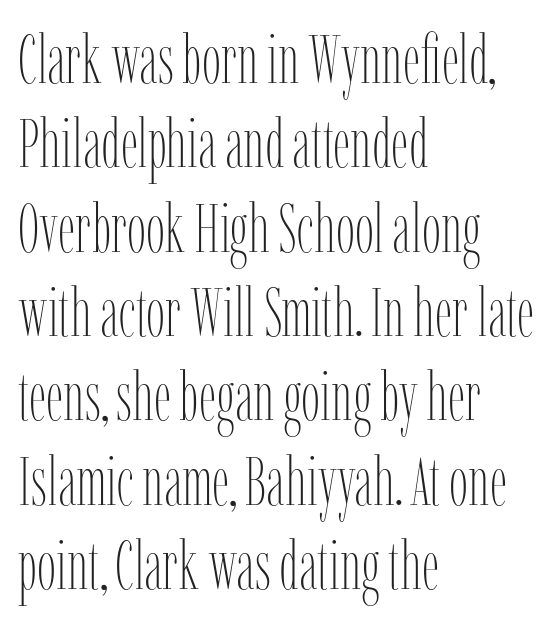
The cut favours lightness, reaching ordinary text weight at its darkest. Upright lettering throughout. A classic flush-left, rag-right setting is used for this passage. Words appear dense and cohesive because spacing is normal. Is this a fixed-width face? No — the glyphs have proportional, varying widths.
